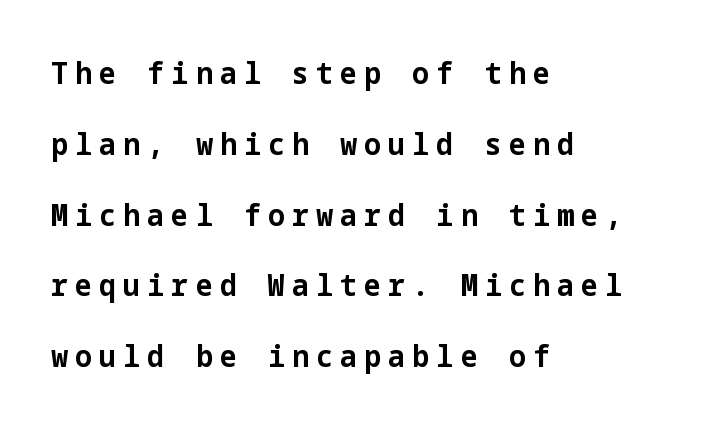
The image shows 30 px bold sans-serif type, upright; set left-aligned, loose line spacing (2.36x), unusually wide letter spacing (+0.24 em), not underlined; low stroke contrast and a medium x-height.
